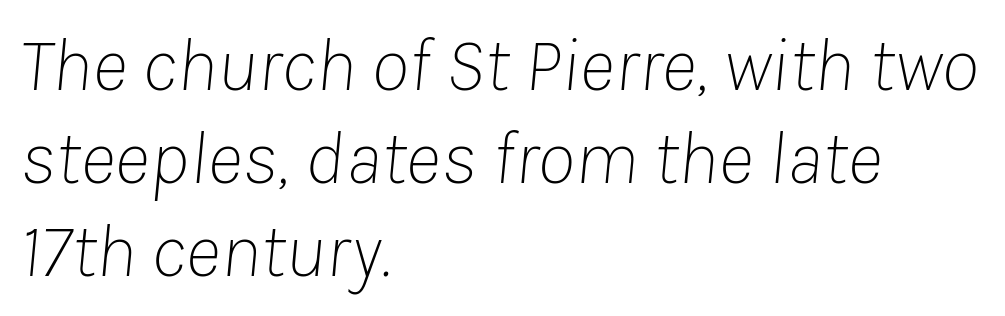
Q: Is the text bold? A: No.
Q: Is the text italic (slanted)? A: Yes, it leans right by about 8 degrees.
Q: Is the text underlined? A: No.
Q: How is the paragraph aligned? A: Left-aligned.
Q: Is the spacing between letters normal or unusually wide? A: Normal.
Q: Width (condensed, normal, or wide)? A: Normal.
Q: Stroke contrast? A: Low.
Q: x-height? A: Medium.
Q: Monospaced? A: No.
